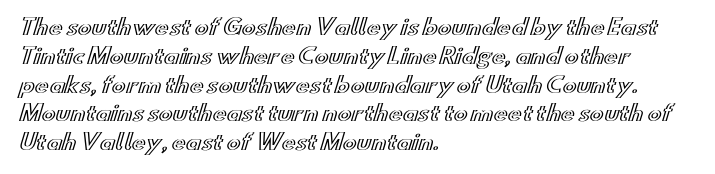
{"underline": "no", "align": "left", "line_spacing": "normal", "line_spacing_ratio": 1.37, "letter_spacing": "normal", "letter_spacing_em": 0.0, "glyph_px": 21}
